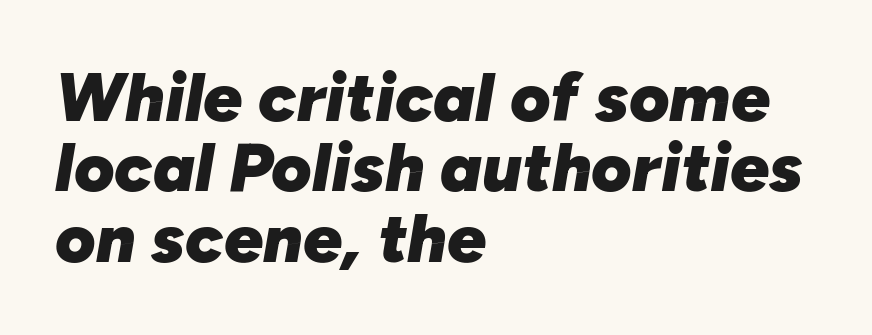
{"italic": "yes", "lean": "right", "slant_degrees": 10, "bold": "yes", "weight": "heavy", "width": "normal", "stroke_contrast": "low", "x_height": "medium", "monospaced": "no", "underline": "no", "align": "left", "line_spacing": "tight", "line_spacing_ratio": 1.02, "letter_spacing": "normal", "letter_spacing_em": 0.0, "glyph_px": 69}
